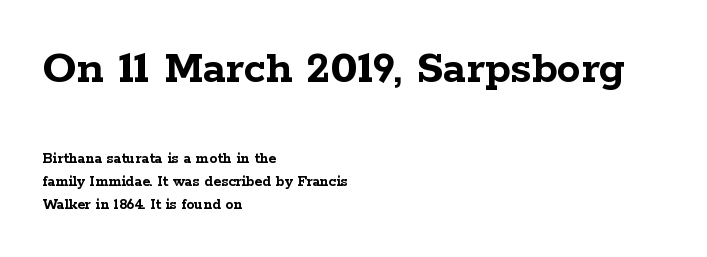
Q: Is the text bold? A: Yes.
Q: Is the text italic (slanted)? A: No, it is upright.
Q: Is the typeface a serif or a sans-serif typeface? A: Serif.
Q: Is the text underlined? A: No.
Q: How is the paragraph aligned? A: Left-aligned.
Q: Is the spacing between letters normal or unusually wide? A: Normal.
Q: Is the spacing between lines tight, normal or loose? A: Normal.
Q: Which block of text is set in a larger size, the first (top) or the second (bottom)? A: The first (top) one.
Q: Width (condensed, normal, or wide)? A: Wide.
Q: Stroke contrast? A: Low.
Q: x-height? A: Medium.
Q: Monospaced? A: No.
